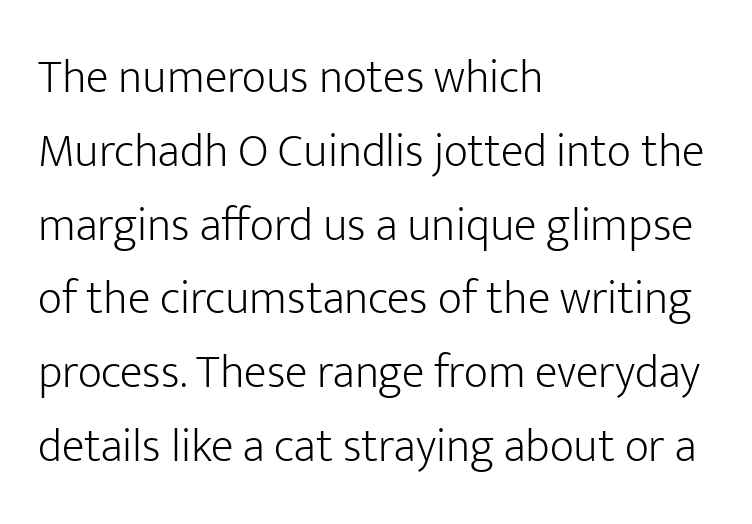
You can tell it's not italic because the verticals are truly vertical. The typeface has the unassuming heft of standard copy or less. Looks like regular typesetting: each glyph gets only the width it needs. The horizontal fit of the characters is conventional and even. Notice how the passage keeps a crisp vertical edge on the left only. The font family rendered here belongs to the sans-serif group.
